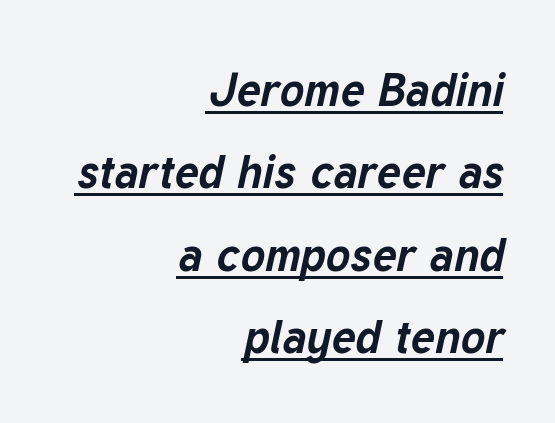
Plenty of ink on the page — the face is bold. The face used here is proportionally spaced, like ordinary book or web type. The letters sit at their default tracking, neither squeezed nor spread. Each line of the rendering has a horizontal stroke beneath the glyphs. Italic: yes, the glyphs are oblique.
